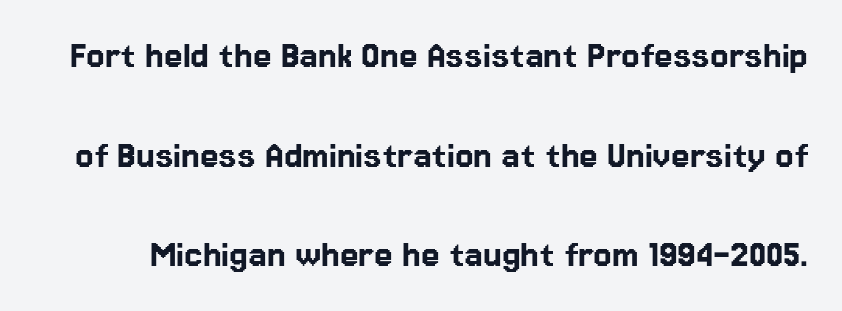
Every stem runs plumb, perpendicular to the baseline. The rendering uses a large line-height, opening up the rows. Only glyphs here, with clear space below each row. The designer went with a sans here, leaving each stem footless. Is the letter spacing exaggerated? No — it looks like the ordinary default.
